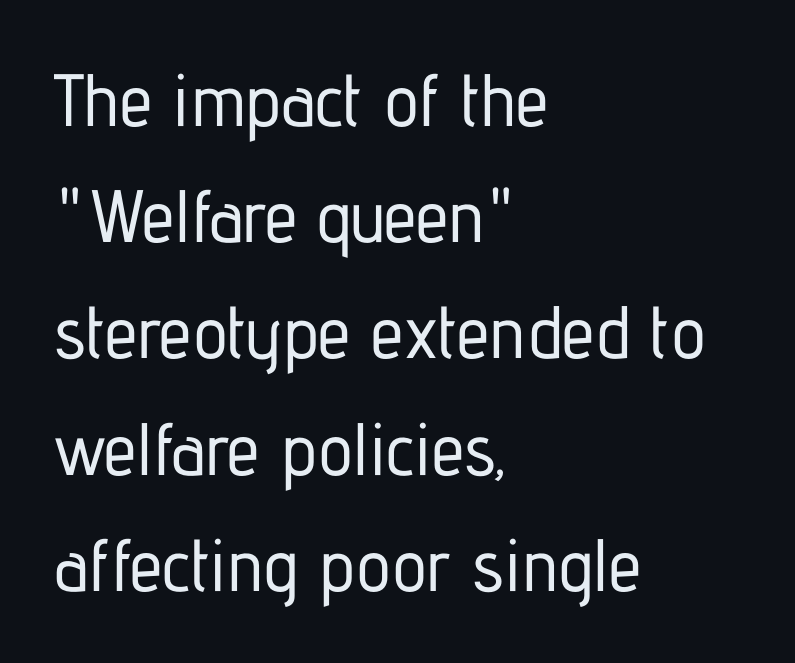
Q: Is the text italic (slanted)? A: No, it is upright.
Q: Is the typeface a serif or a sans-serif typeface? A: Sans-serif.
Q: Is the text underlined? A: No.
Q: How is the paragraph aligned? A: Left-aligned.
Q: Is the spacing between letters normal or unusually wide? A: Normal.
Q: Is the spacing between lines tight, normal or loose? A: Normal.
Q: Width (condensed, normal, or wide)? A: Condensed.
Q: Stroke contrast? A: Low.
Q: x-height? A: Medium.
Q: Monospaced? A: No.
